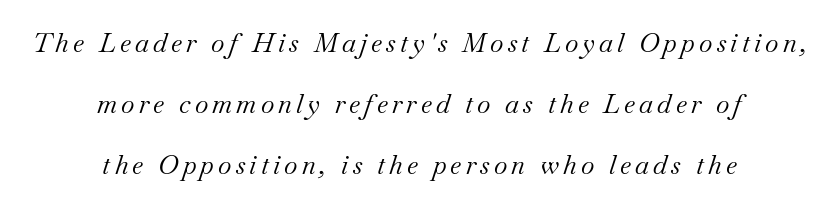
The image shows 26 px text type, italic (leaning right); set centered, loose line spacing (2.35x), not underlined.
